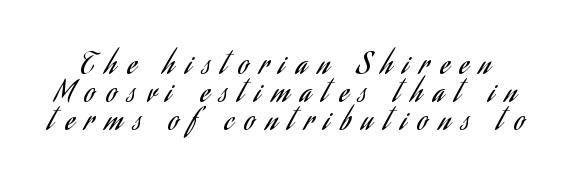
{"serif": "no", "bold": "no", "weight": "regular", "width": "condensed", "stroke_contrast": "low", "x_height": "small", "monospaced": "no", "underline": "no", "line_spacing": "tight", "line_spacing_ratio": 0.96, "letter_spacing": "wide", "letter_spacing_em": 0.39, "glyph_px": 29}
